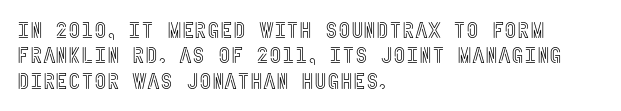
The zone under the glyphs is completely vacant. The letters stand upright; this is a roman face. The paragraph has a hard left edge and a soft right edge. Cramped leading.
